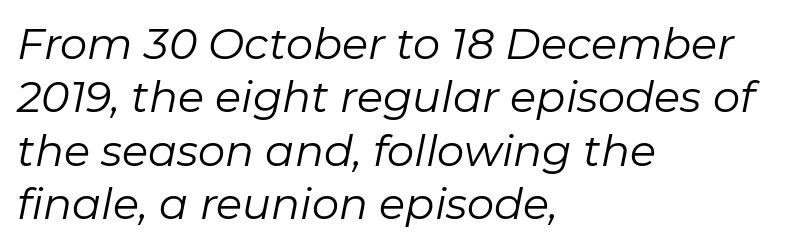
Inter-character spacing is left at the font's built-in metrics. Looks like regular typesetting: each glyph gets only the width it needs. Layout note: lines flush left. Check the space under the baseline: it is left empty. Characters are canted at an angle relative to the baseline's perpendicular.
